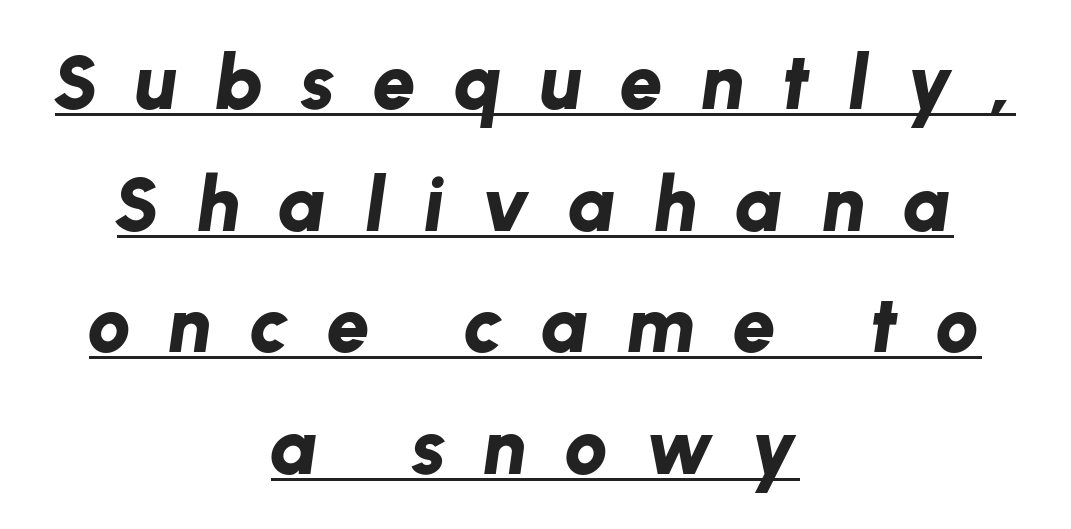
Students, observe the line beneath the letters — that is underlining. You could only call the tracking loose — the letters float apart. How heavy is the stroke? Heavy — this is a bold. Each new line begins a customary step beneath the previous one.
